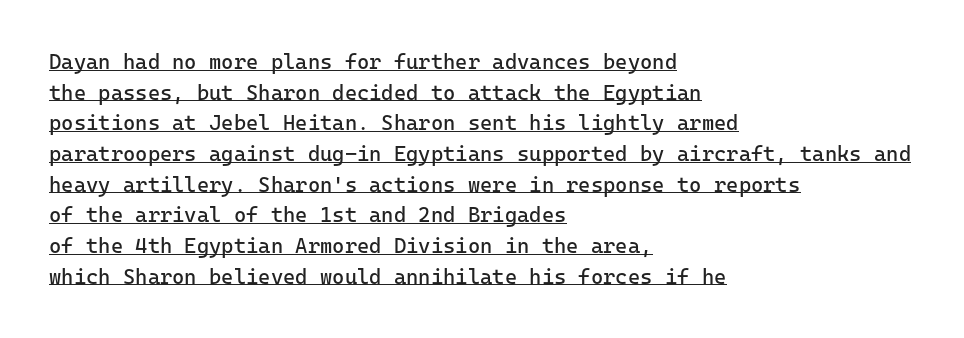
Q: Is the text bold? A: No.
Q: Is the text italic (slanted)? A: No, it is upright.
Q: Is the text underlined? A: Yes.
Q: How is the paragraph aligned? A: Left-aligned.
Q: Is the spacing between letters normal or unusually wide? A: Normal.
Q: Is the spacing between lines tight, normal or loose? A: Normal.
